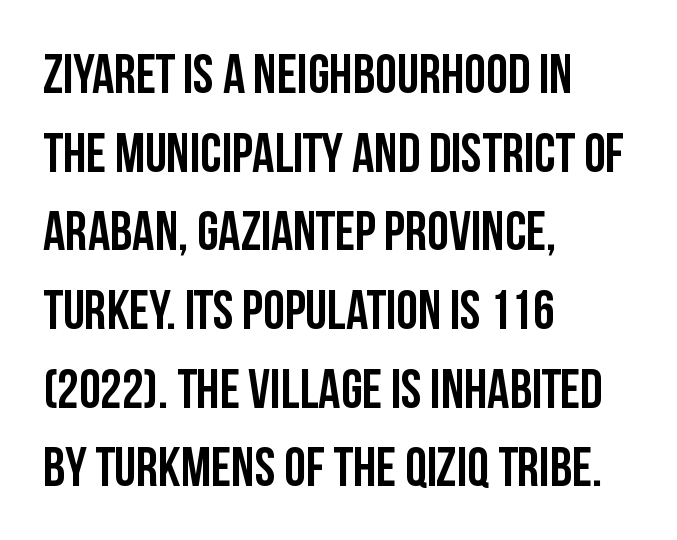
What weight is shown? A full bold with thick strokes. You could not count columns in this text — the font is proportionally spaced. This is the regular roman posture of the typeface. Tracking here is standard; glyphs follow each other at the usual distance. This sample uses a sans-serif face. Type without underlining.
